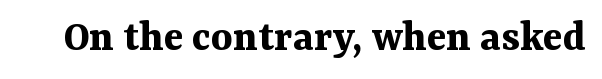
Heavy, bold letterforms. Just letters on the line, the space beneath them empty. The axis of the letterforms is exactly vertical. Looks like regular typesetting: each glyph gets only the width it needs. Letter spacing: default.
